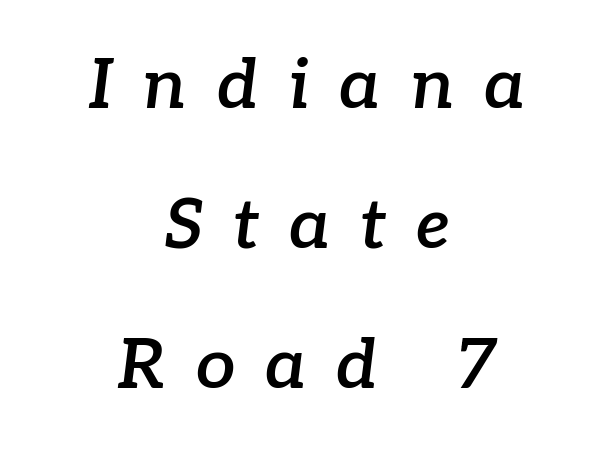
Every row of glyphs is offset so its center matches the block's center. In terms of letterform style, serifs are clearly present. How are the letters spaced? Widely, with obvious added tracking. How heavy is the stroke? Medium-heavy — a semibold, shy of bold. Airy leading. A typesetter would mark this as italic.
